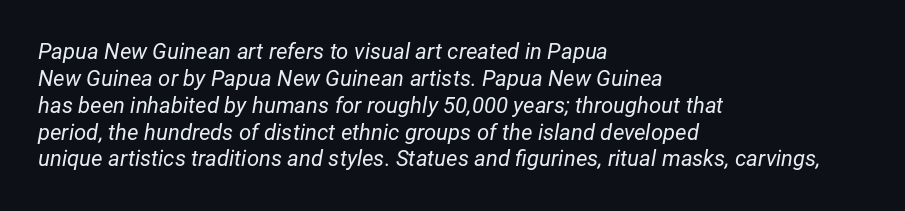
Q: Is the text bold? A: No.
Q: Is the text italic (slanted)? A: Yes, it leans right by about 12 degrees.
Q: Is the text underlined? A: No.
Q: How is the paragraph aligned? A: Left-aligned.
Q: Is the spacing between letters normal or unusually wide? A: Normal.
